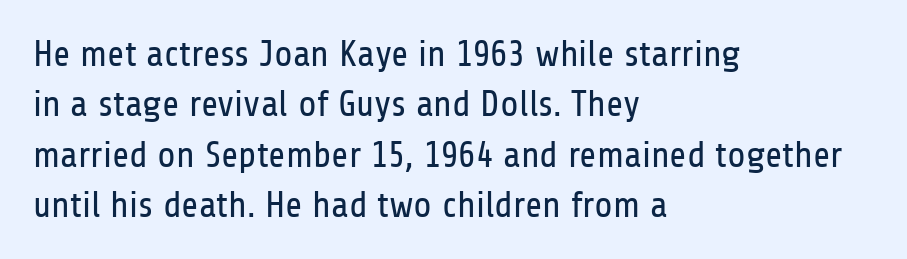
If you measured baseline to baseline, you'd find a middling distance. Descenders are the only things crossing below the line. The paragraph has a hard left edge and a soft right edge. Style check: upright. The typeface chosen for these lines omits serifs. Compared with typical body copy, the letter spacing here is the same.
